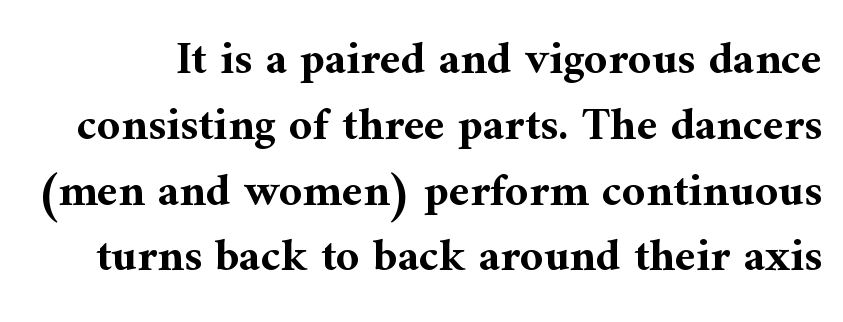
{"serif": "yes", "italic": "no", "bold": "yes", "weight": "bold", "width": "normal", "stroke_contrast": "medium", "x_height": "medium", "monospaced": "no", "underline": "no", "line_spacing": "normal", "line_spacing_ratio": 1.43, "letter_spacing": "normal", "letter_spacing_em": 0.0, "glyph_px": 46}
